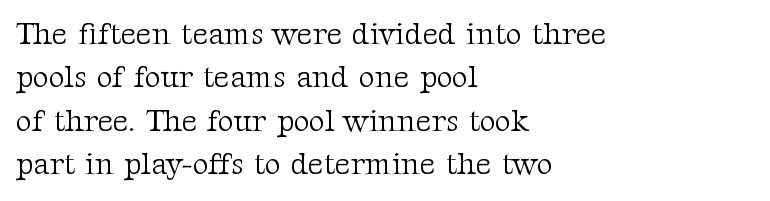
Unlike a clean sans, this face finishes its strokes with serifs. The compositor pushed each line to the left boundary. The gap between lines stays unmarked. The weight would be labelled regular, book, light, or lighter still.
